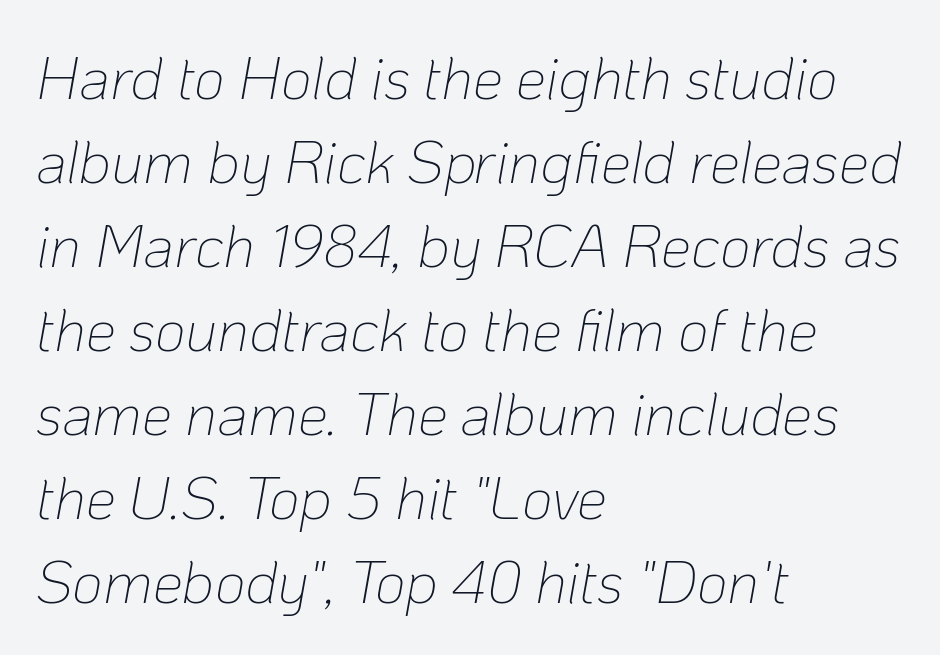
Q: Is the text bold? A: No.
Q: Is the text italic (slanted)? A: Yes, it leans right by about 10 degrees.
Q: Is the text underlined? A: No.
Q: How is the paragraph aligned? A: Left-aligned.
Q: Is the spacing between letters normal or unusually wide? A: Normal.
Q: Is the spacing between lines tight, normal or loose? A: Normal.
Q: Width (condensed, normal, or wide)? A: Normal.
Q: Stroke contrast? A: Low.
Q: x-height? A: Medium.
Q: Monospaced? A: No.
